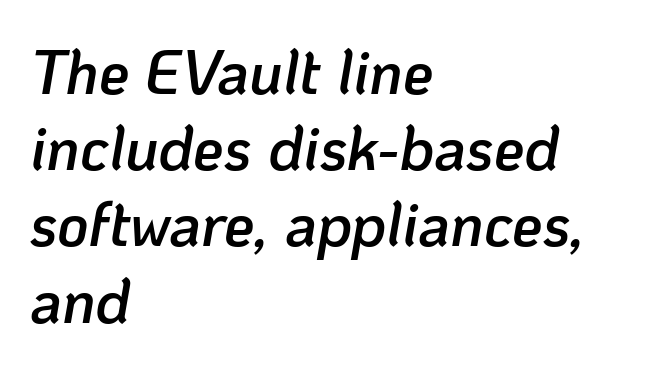
{"italic": "yes", "lean": "right", "slant_degrees": 10, "bold": "semi", "weight": "semibold", "width": "normal", "stroke_contrast": "low", "x_height": "medium", "monospaced": "no", "underline": "no", "align": "left", "line_spacing": "normal", "line_spacing_ratio": 1.25, "letter_spacing": "normal", "letter_spacing_em": 0.0, "glyph_px": 61}
